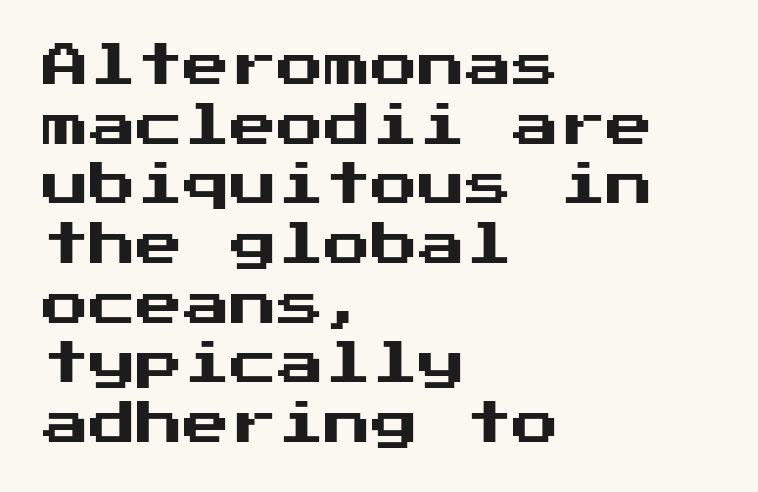
The image shows 47 px sans-serif type, upright; set left-aligned, normal line spacing (1.27x), normal letter spacing, not underlined; medium stroke contrast and a medium x-height.
